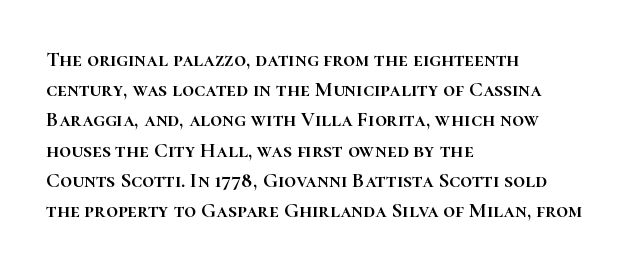
Q: Is the text italic (slanted)? A: No, it is upright.
Q: Is the text underlined? A: No.
Q: How is the paragraph aligned? A: Left-aligned.
Q: Is the spacing between letters normal or unusually wide? A: Normal.
Q: Is the spacing between lines tight, normal or loose? A: Normal.
